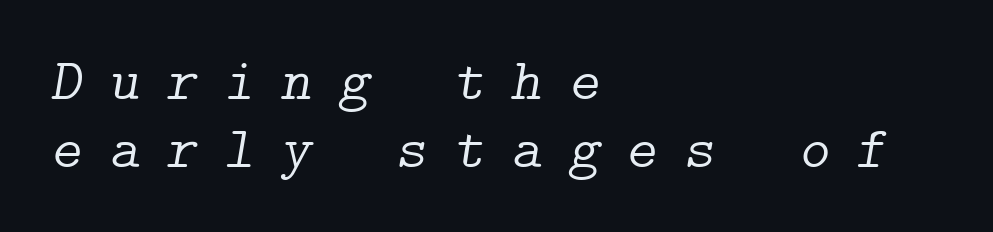
{"serif": "yes", "italic": "yes", "lean": "right", "slant_degrees": 9, "bold": "no", "weight": "light", "width": "normal", "stroke_contrast": "low", "x_height": "medium", "underline": "no", "align": "left", "line_spacing_ratio": 1.16, "letter_spacing": "wide", "letter_spacing_em": 0.45, "glyph_px": 59}
